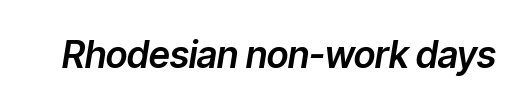
Q: Is the text italic (slanted)? A: Yes, it leans right by about 9 degrees.
Q: Is the text underlined? A: No.
Q: Is the spacing between letters normal or unusually wide? A: Normal.
Q: Width (condensed, normal, or wide)? A: Normal.
Q: Stroke contrast? A: Low.
Q: x-height? A: Medium.
Q: Monospaced? A: No.
